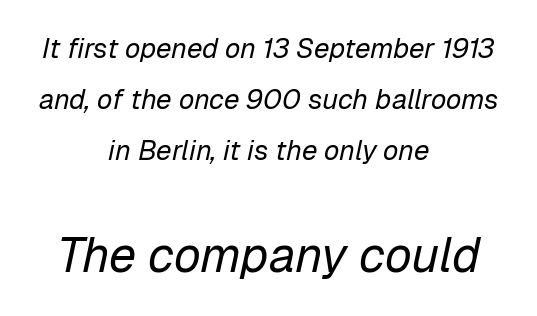
Q: Is the text bold? A: No.
Q: Is the text italic (slanted)? A: Yes, it leans right by about 12 degrees.
Q: Is the text underlined? A: No.
Q: How is the paragraph aligned? A: Centered.
Q: Is the spacing between letters normal or unusually wide? A: Normal.
Q: Which block of text is set in a larger size, the first (top) or the second (bottom)? A: The second (bottom) one.
Q: Width (condensed, normal, or wide)? A: Normal.
Q: Stroke contrast? A: Low.
Q: x-height? A: Medium.
Q: Monospaced? A: No.
